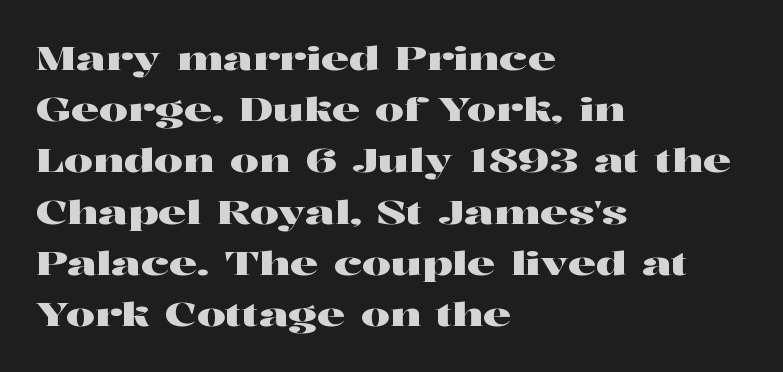
{"serif": "yes", "italic": "no", "width": "wide", "stroke_contrast": "high", "x_height": "medium", "monospaced": "no", "underline": "no", "align": "left", "line_spacing": "normal", "line_spacing_ratio": 1.6, "letter_spacing": "normal", "letter_spacing_em": 0.0, "glyph_px": 32}
